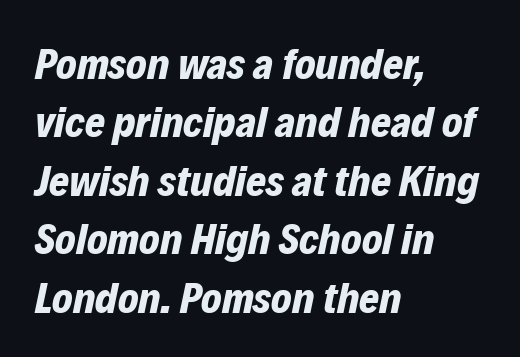
The image shows 43 px bold type, italic (leaning right); set left-aligned, normal line spacing (1.36x), normal letter spacing, not underlined; low stroke contrast and a medium x-height.
